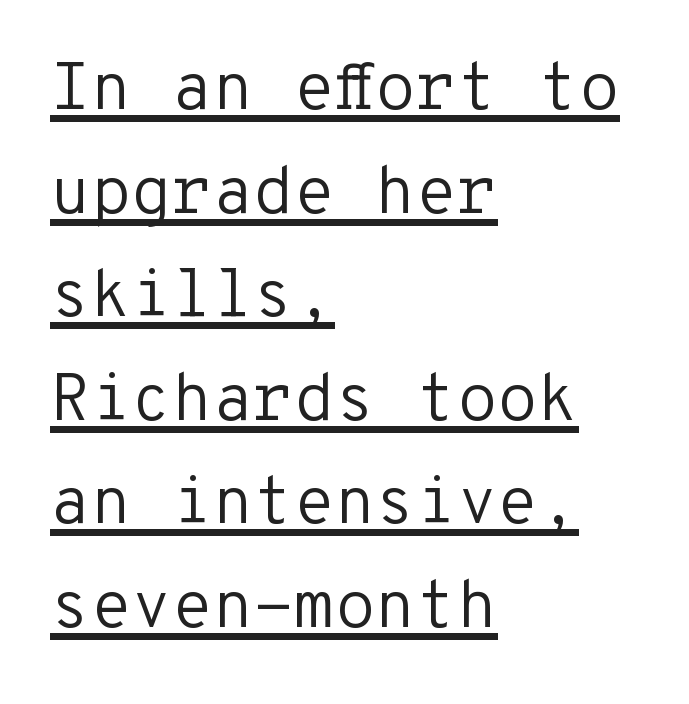
Q: Is the text bold? A: No.
Q: Is the text italic (slanted)? A: No, it is upright.
Q: Is the typeface a serif or a sans-serif typeface? A: Sans-serif.
Q: Is the text underlined? A: Yes.
Q: How is the paragraph aligned? A: Left-aligned.
Q: Is the spacing between letters normal or unusually wide? A: Normal.
Q: Is the spacing between lines tight, normal or loose? A: Normal.
Q: Width (condensed, normal, or wide)? A: Normal.
Q: Stroke contrast? A: Low.
Q: x-height? A: Medium.
Q: Monospaced? A: Yes.
